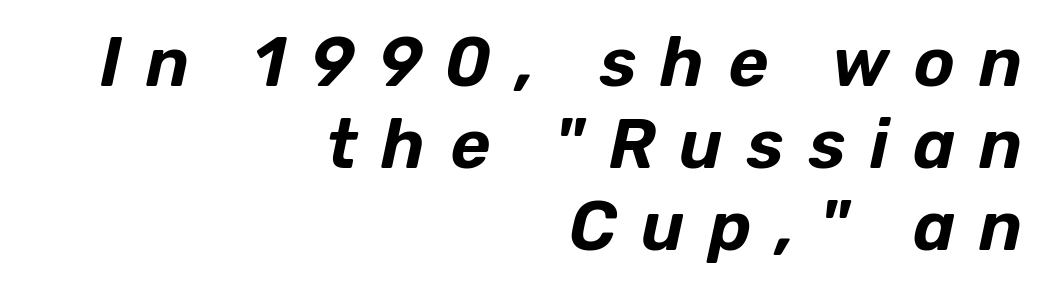
The image shows 69 px text type, italic (leaning right); set right-aligned, line spacing 1.19x, unusually wide letter spacing (+0.35 em), not underlined; low stroke contrast and a medium x-height.
